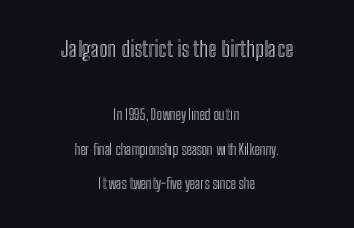
The image shows 22 px text type, upright; set centered, loose line spacing (2.45x), normal letter spacing, not underlined; the first (top) block is 1.57x larger.
